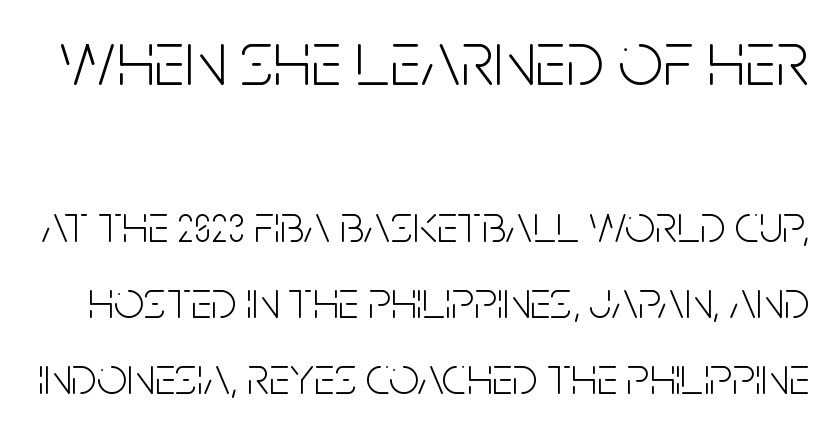
Q: Is the text bold? A: No.
Q: Is the text italic (slanted)? A: No, it is upright.
Q: Is the typeface a serif or a sans-serif typeface? A: Sans-serif.
Q: Is the text underlined? A: No.
Q: Is the spacing between letters normal or unusually wide? A: Normal.
Q: Is the spacing between lines tight, normal or loose? A: Normal.
Q: Which block of text is set in a larger size, the first (top) or the second (bottom)? A: The first (top) one.
Q: Width (condensed, normal, or wide)? A: Condensed.
Q: Stroke contrast? A: Low.
Q: x-height? A: Large.
Q: Monospaced? A: No.
